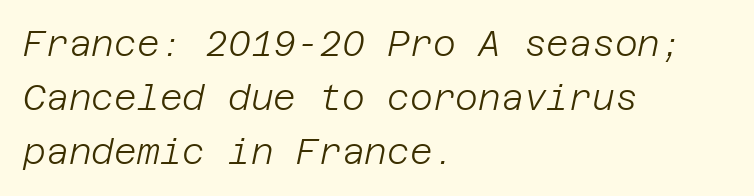
Q: Is the text bold? A: No.
Q: Is the text italic (slanted)? A: Yes, it leans right by about 12 degrees.
Q: Is the text underlined? A: No.
Q: How is the paragraph aligned? A: Left-aligned.
Q: Is the spacing between letters normal or unusually wide? A: Normal.
Q: Is the spacing between lines tight, normal or loose? A: Normal.
Q: Width (condensed, normal, or wide)? A: Normal.
Q: Stroke contrast? A: Low.
Q: x-height? A: Large.
